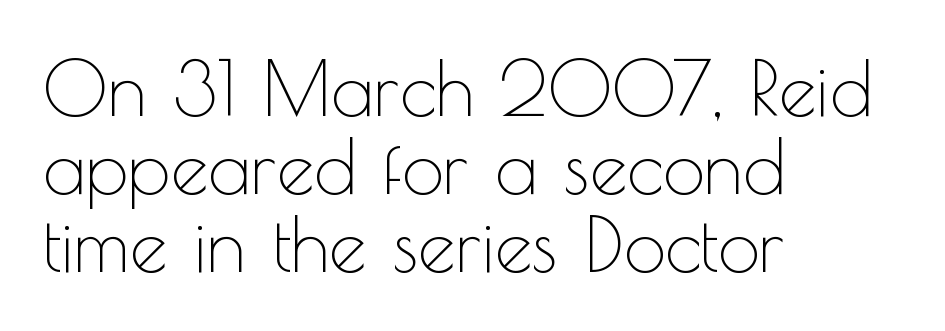
Q: Is the text bold? A: No.
Q: Is the text italic (slanted)? A: No, it is upright.
Q: Is the typeface a serif or a sans-serif typeface? A: Sans-serif.
Q: Is the text underlined? A: No.
Q: How is the paragraph aligned? A: Left-aligned.
Q: Is the spacing between letters normal or unusually wide? A: Normal.
Q: Is the spacing between lines tight, normal or loose? A: Tight.
Q: Width (condensed, normal, or wide)? A: Normal.
Q: x-height? A: Small.
Q: Monospaced? A: No.
